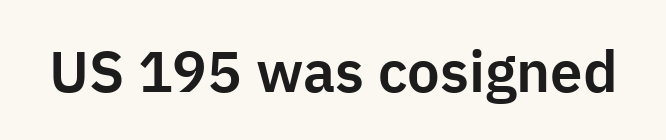
Style check: upright. There is no visible air inserted between adjacent glyphs. Regarding serifs, this sample does without them. Each letter keeps its own natural width here, so spacing adapts to shape. A bare baseline throughout the passage.
